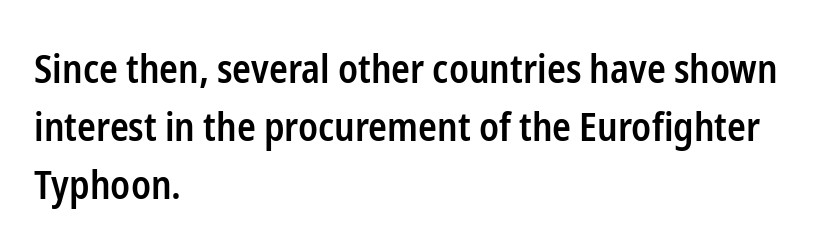
{"serif": "no", "italic": "no", "bold": "semi", "weight": "semibold", "width": "condensed", "stroke_contrast": "low", "x_height": "medium", "monospaced": "no", "underline": "no", "align": "left", "line_spacing": "normal", "line_spacing_ratio": 1.49, "letter_spacing": "normal", "letter_spacing_em": 0.0, "glyph_px": 39}
